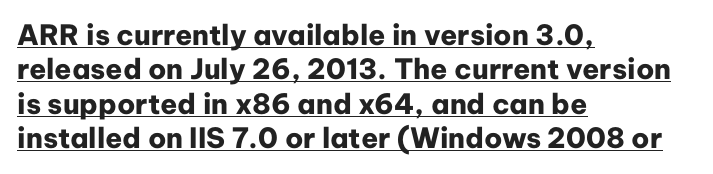
{"serif": "no", "italic": "no", "bold": "yes", "weight": "heavy", "width": "normal", "stroke_contrast": "low", "x_height": "medium", "monospaced": "no", "underline": "yes", "align": "left", "line_spacing_ratio": 1.23, "letter_spacing": "normal", "letter_spacing_em": 0.0, "glyph_px": 28}
